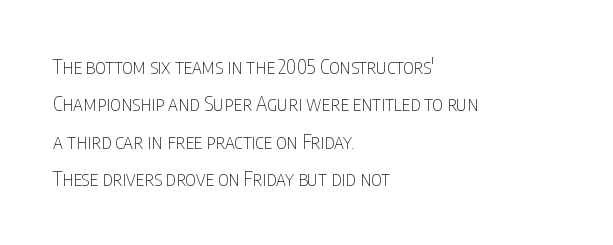
Q: Is the text bold? A: No.
Q: Is the text italic (slanted)? A: No, it is upright.
Q: Is the text underlined? A: No.
Q: How is the paragraph aligned? A: Left-aligned.
Q: Is the spacing between letters normal or unusually wide? A: Normal.
